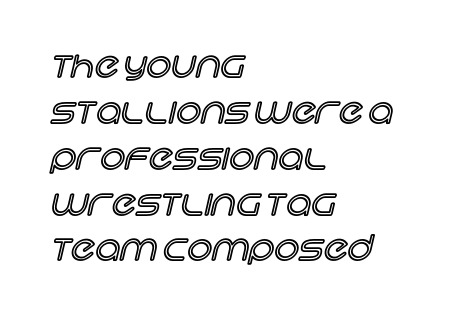
Regarding leading, the lines here are spaced in the standard way. All the whitespace from short lines collects on the right. Descenders are the only things crossing below the line. Is this a fixed-width face? No — the glyphs have proportional, varying widths.
